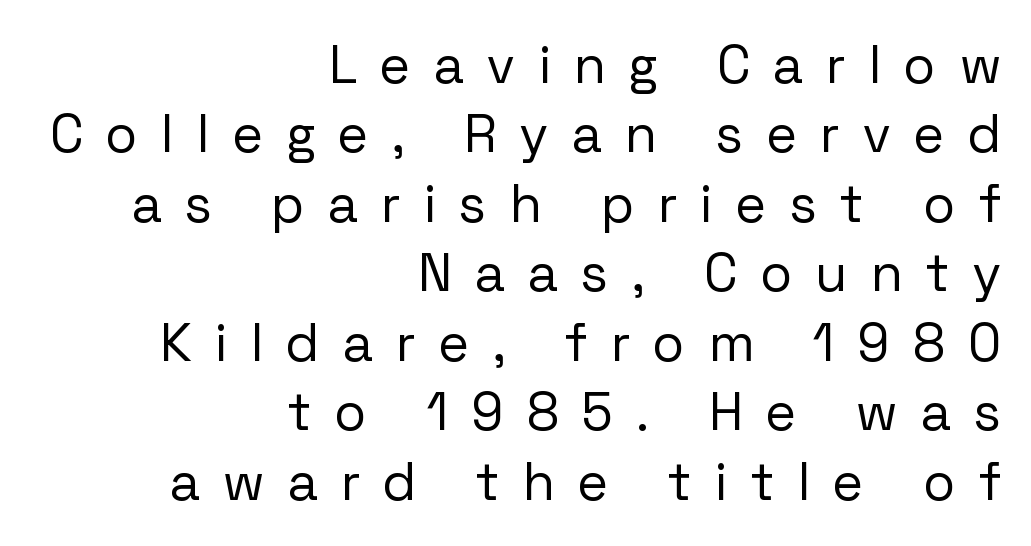
Spacing verdict: proportional, widths tailored to each character. What's the leading like? Ordinary, nothing unusual. Style check: upright. The string is rendered with underlining switched off. No letter is thick-stroked: the sample isn't bold. The tracking jumps out immediately: characters are airy and widely separated.
